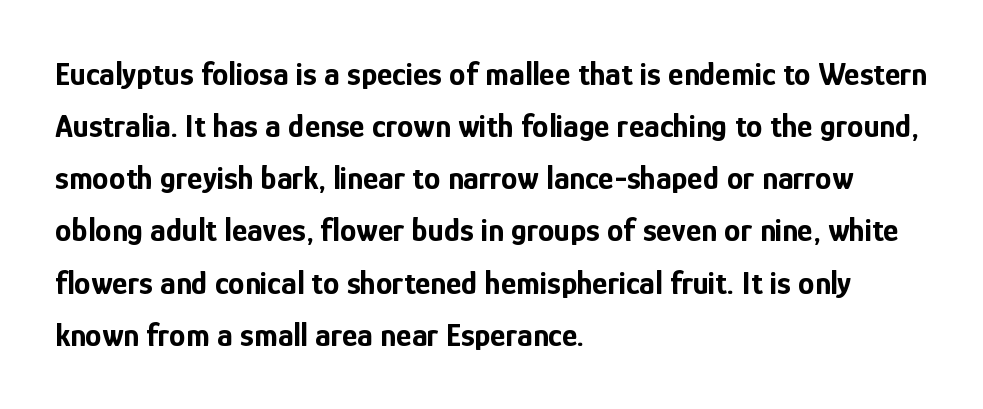
{"serif": "no", "italic": "no", "bold": "yes", "weight": "bold", "width": "condensed", "stroke_contrast": "low", "x_height": "medium", "monospaced": "no", "underline": "no", "align": "left", "line_spacing": "normal", "line_spacing_ratio": 1.58, "letter_spacing": "normal", "letter_spacing_em": 0.0, "glyph_px": 33}
